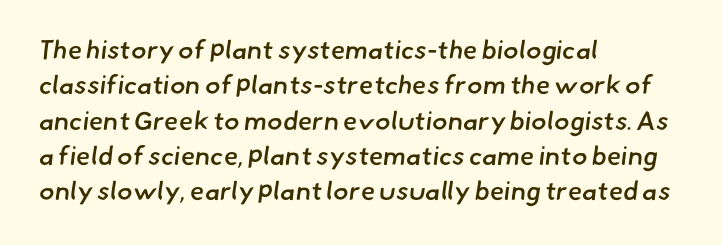
Notice the strokes are somewhat thickened but not fully heavy: this is a semibold. The words here are not underlined. Compared with typical paragraphs, the rows here are spaced about the same. Here the glyphs are tracked normally, forming tight word shapes. Typeset ragged right — the left edge is the straight one.
